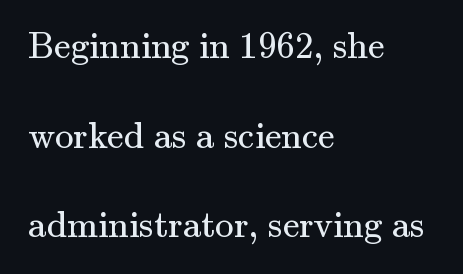
The image shows 37 px regular-weight serif type, upright; set left-aligned, loose line spacing (2.42x), normal letter spacing, not underlined; medium stroke contrast and a small x-height.
